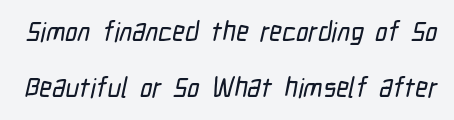
Each row of text sits above clean, open space. Whoever set this chose breathing room over compactness in the vertical rhythm. Between one letter and the next there's only the usual sliver of space.
